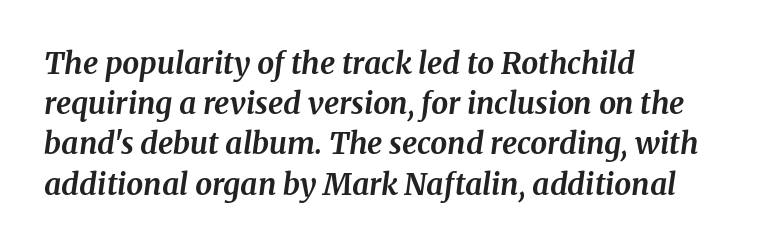
Evenly set lines give the paragraph a standard silhouette. Casual observation: everything's shoved over to the left. What stands out about the letter spacing? Nothing — it is the standard amount. Has an underline been added? It has not. This is serif lettering, the kind often seen in printed books. Proportional: the letters do not fall into vertical columns.
